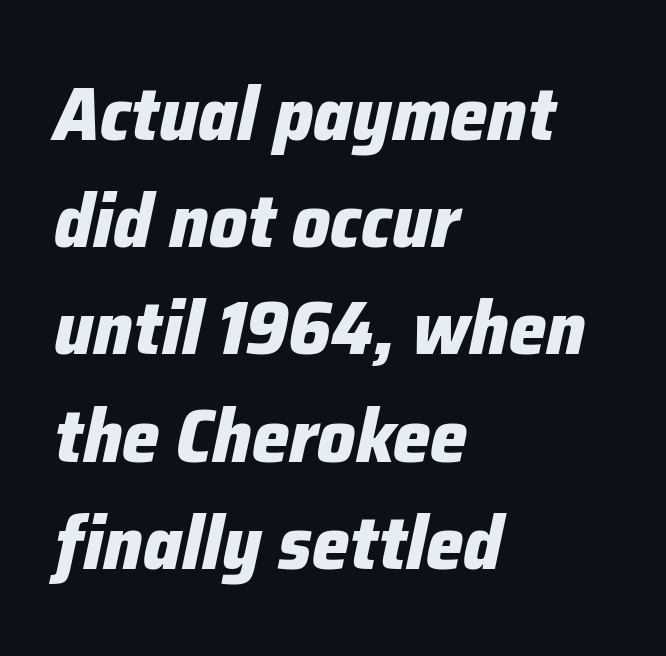
The image shows 75 px heavy type, italic (leaning right); set left-aligned, normal line spacing (1.43x), normal letter spacing, not underlined; low stroke contrast and a medium x-height.
